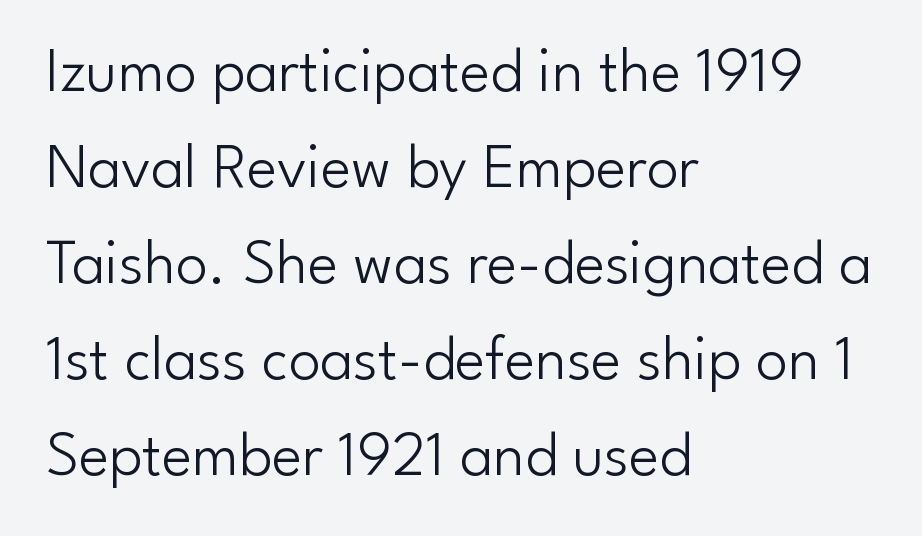
{"serif": "no", "italic": "no", "bold": "no", "weight": "light", "width": "normal", "stroke_contrast": "low", "x_height": "small", "monospaced": "no", "underline": "no", "align": "left", "line_spacing": "normal", "line_spacing_ratio": 1.5, "letter_spacing": "normal", "letter_spacing_em": 0.0, "glyph_px": 64}
